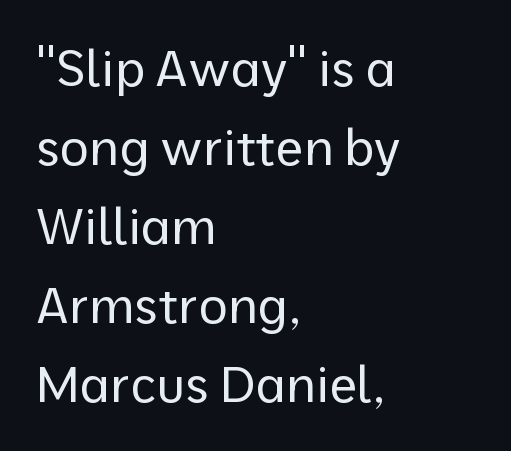
Q: Is the text bold? A: No.
Q: Is the text italic (slanted)? A: No, it is upright.
Q: Is the typeface a serif or a sans-serif typeface? A: Sans-serif.
Q: Is the text underlined? A: No.
Q: How is the paragraph aligned? A: Left-aligned.
Q: Is the spacing between letters normal or unusually wide? A: Normal.
Q: Is the spacing between lines tight, normal or loose? A: Normal.
Q: Width (condensed, normal, or wide)? A: Normal.
Q: Stroke contrast? A: Low.
Q: x-height? A: Medium.
Q: Monospaced? A: No.
